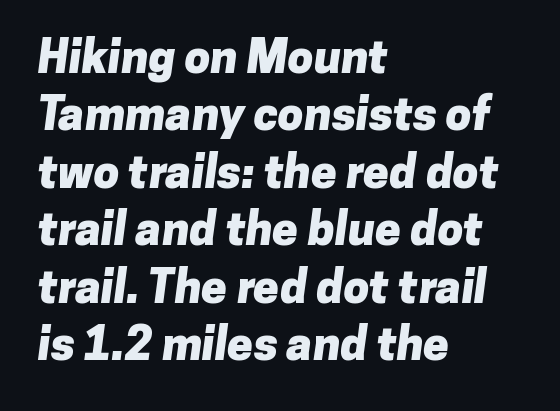
The area under the type is left untouched. The rendering anchors every line to the left-hand side. Horizontal bands of white between lines are of average thickness. Caption: standard tracking, unaltered. The glyphs in this specimen are sans serif. Weight: bold.
